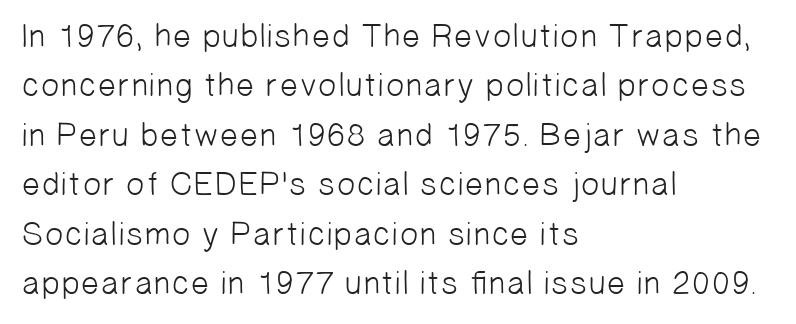
Q: Is the text bold? A: No.
Q: Is the typeface a serif or a sans-serif typeface? A: Sans-serif.
Q: Is the text underlined? A: No.
Q: How is the paragraph aligned? A: Left-aligned.
Q: Is the spacing between letters normal or unusually wide? A: Normal.
Q: Is the spacing between lines tight, normal or loose? A: Normal.
Q: Width (condensed, normal, or wide)? A: Normal.
Q: Stroke contrast? A: Low.
Q: x-height? A: Medium.
Q: Monospaced? A: No.
